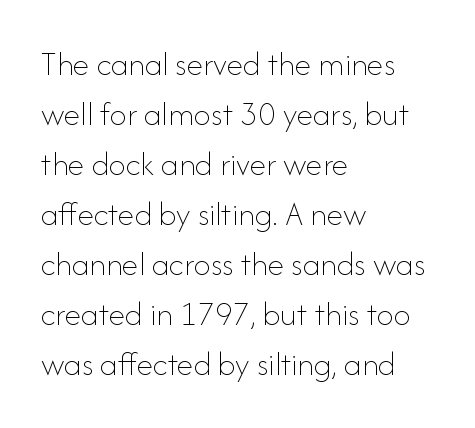
{"italic": "no", "bold": "no", "weight": "thin", "width": "normal", "stroke_contrast": "low", "x_height": "small", "monospaced": "no", "underline": "no", "align": "left", "line_spacing": "normal", "line_spacing_ratio": 1.47, "letter_spacing": "normal", "letter_spacing_em": 0.0, "glyph_px": 34}
